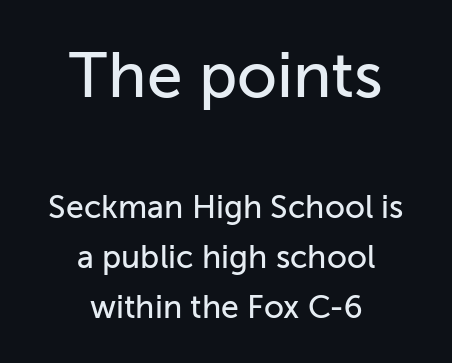
Typesetter's note — upper block bumped up in size, lower block left smaller. Here the designer chose a conventional face with non-uniform glyph widths. Quick note: not italic, upright. The font family rendered here belongs to the sans-serif group. Words float on clear page, feet unadorned. In terms of leading, this rendering sits right in the middle.
